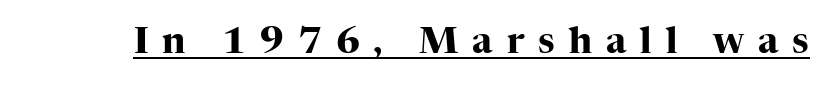
The characters look thick and weighty, a clear bold. You can see a thin bar hugging the bottom of the glyphs. Inter-character spacing is expanded well beyond the font's built-in metrics. Unlike italic type, these characters show no tilt at all. Proportional: the letters do not fall into vertical columns.
